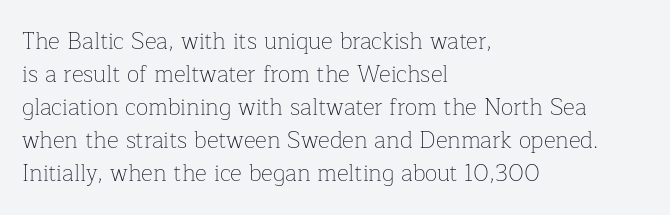
Q: Is the text bold? A: No.
Q: Is the text italic (slanted)? A: No, it is upright.
Q: Is the text underlined? A: No.
Q: How is the paragraph aligned? A: Left-aligned.
Q: Is the spacing between letters normal or unusually wide? A: Normal.
Q: Is the spacing between lines tight, normal or loose? A: Normal.
